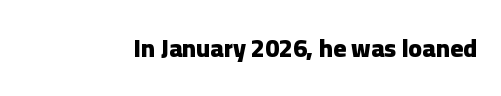
Q: Is the text bold? A: Yes.
Q: Is the text italic (slanted)? A: No, it is upright.
Q: Is the text underlined? A: No.
Q: Is the spacing between letters normal or unusually wide? A: Normal.
